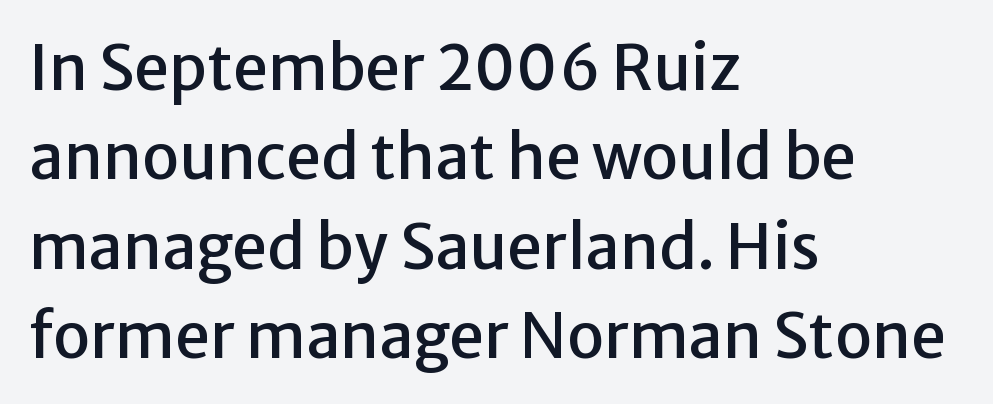
Q: Is the text italic (slanted)? A: No, it is upright.
Q: Is the typeface a serif or a sans-serif typeface? A: Sans-serif.
Q: Is the text underlined? A: No.
Q: How is the paragraph aligned? A: Left-aligned.
Q: Is the spacing between letters normal or unusually wide? A: Normal.
Q: Is the spacing between lines tight, normal or loose? A: Normal.
Q: Width (condensed, normal, or wide)? A: Normal.
Q: Stroke contrast? A: Low.
Q: x-height? A: Medium.
Q: Monospaced? A: No.
